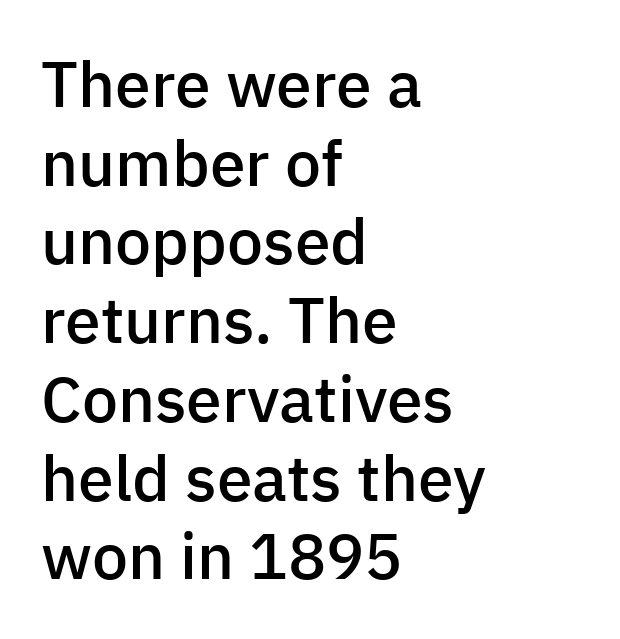
Q: Is the text bold? A: Semi-bold.
Q: Is the text italic (slanted)? A: No, it is upright.
Q: Is the typeface a serif or a sans-serif typeface? A: Sans-serif.
Q: Is the text underlined? A: No.
Q: How is the paragraph aligned? A: Left-aligned.
Q: Is the spacing between letters normal or unusually wide? A: Normal.
Q: Width (condensed, normal, or wide)? A: Normal.
Q: Stroke contrast? A: Low.
Q: x-height? A: Medium.
Q: Monospaced? A: No.
